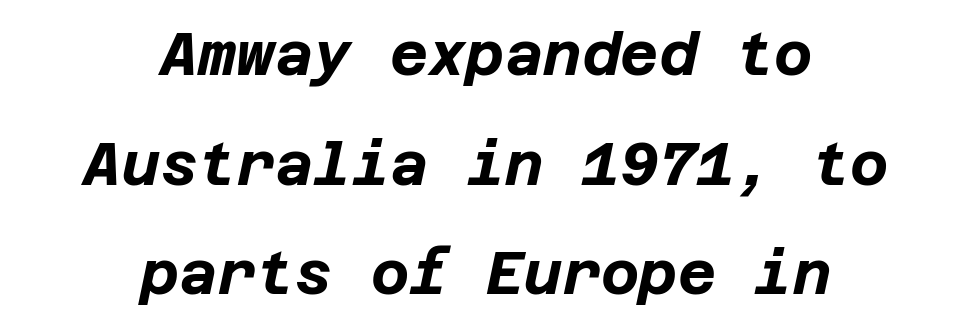
Q: Is the text bold? A: Yes.
Q: Is the text italic (slanted)? A: Yes, it leans right by about 12 degrees.
Q: Is the text underlined? A: No.
Q: How is the paragraph aligned? A: Centered.
Q: Is the spacing between letters normal or unusually wide? A: Normal.
Q: Width (condensed, normal, or wide)? A: Normal.
Q: Stroke contrast? A: Low.
Q: x-height? A: Large.
